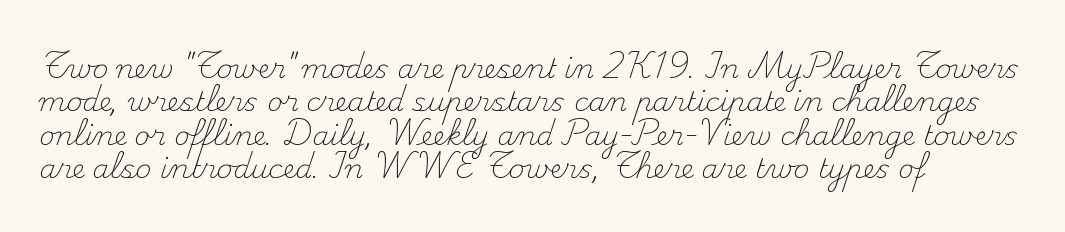
Q: Is the text bold? A: No.
Q: Is the text italic (slanted)? A: Yes.
Q: Is the text underlined? A: No.
Q: How is the paragraph aligned? A: Left-aligned.
Q: Is the spacing between letters normal or unusually wide? A: Normal.
